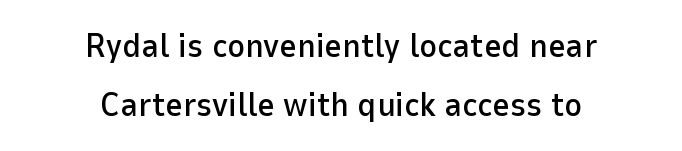
The image shows 34 px sans-serif type, upright; set centered, line spacing 1.74x, normal letter spacing, not underlined; low stroke contrast and a medium x-height.
